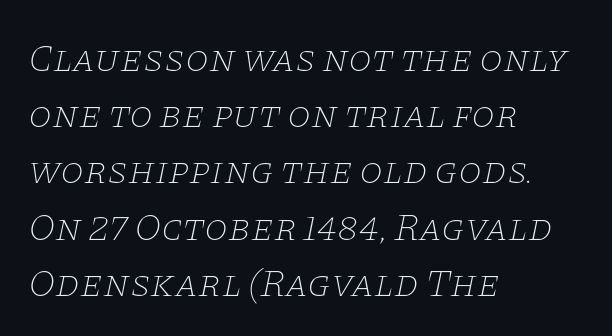
Q: Is the text bold? A: No.
Q: Is the text italic (slanted)? A: Yes, it leans right by about 11 degrees.
Q: Is the typeface a serif or a sans-serif typeface? A: Serif.
Q: Is the text underlined? A: No.
Q: How is the paragraph aligned? A: Left-aligned.
Q: Is the spacing between letters normal or unusually wide? A: Normal.
Q: Is the spacing between lines tight, normal or loose? A: Normal.
Q: Width (condensed, normal, or wide)? A: Wide.
Q: Stroke contrast? A: Low.
Q: x-height? A: Large.
Q: Monospaced? A: No.
